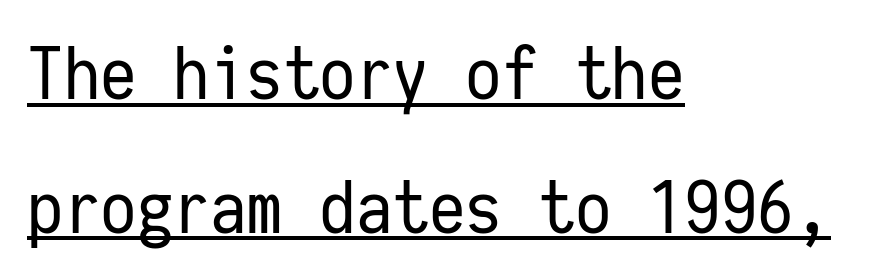
{"serif": "no", "italic": "no", "bold": "no", "weight": "regular", "width": "condensed", "stroke_contrast": "low", "x_height": "medium", "monospaced": "yes", "underline": "yes", "align": "left", "line_spacing_ratio": 1.83, "letter_spacing": "normal", "letter_spacing_em": 0.0, "glyph_px": 73}
